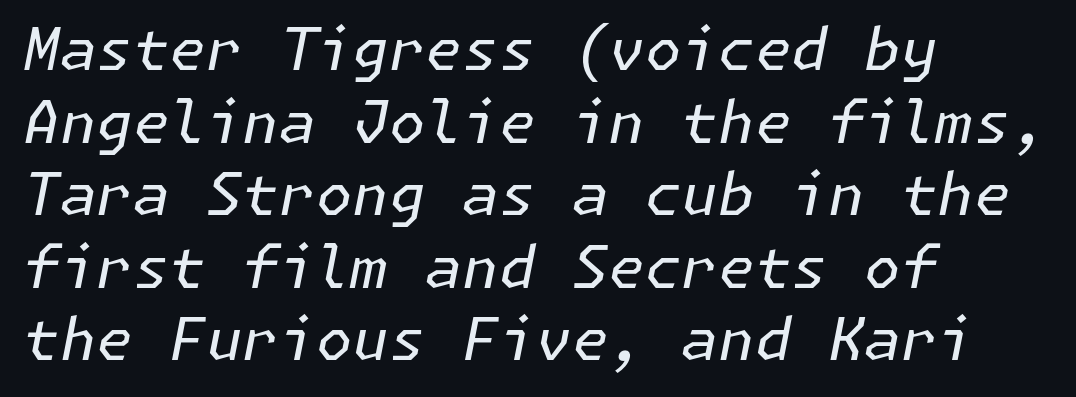
A quiet, ordinary-to-light weight characterises the typeface. Compared with ordinary roman type, these characters are visibly tilted. Teacher's note: observe the even left margin — that is flush-left alignment. Caption: standard tracking, unaltered. Anything drawn beneath the words? Only blank space.
